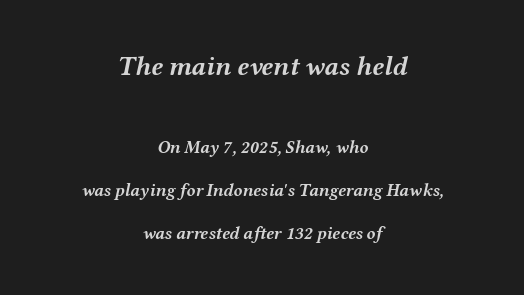
Q: Is the text bold? A: Yes.
Q: Is the text italic (slanted)? A: Yes, it leans right by about 12 degrees.
Q: Is the text underlined? A: No.
Q: How is the paragraph aligned? A: Centered.
Q: Is the spacing between letters normal or unusually wide? A: Normal.
Q: Is the spacing between lines tight, normal or loose? A: Loose.
Q: Which block of text is set in a larger size, the first (top) or the second (bottom)? A: The first (top) one.
